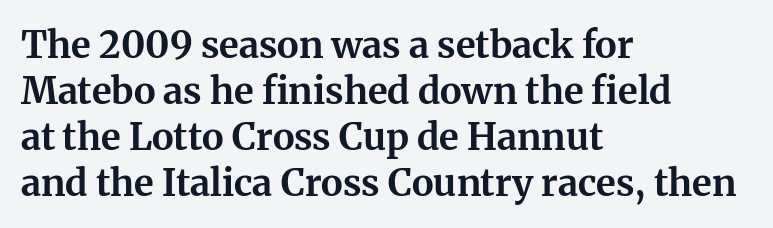
Its strokes are broad and dark, the hallmark of bold type. Each word holds together tightly as a unit, with standard inter-letter gaps. Spacing verdict: proportional, widths tailored to each character. Yep, those are serifs on the letters. Only glyphs here, with clear space below each row. Line beginnings align vertically; line endings do not.
